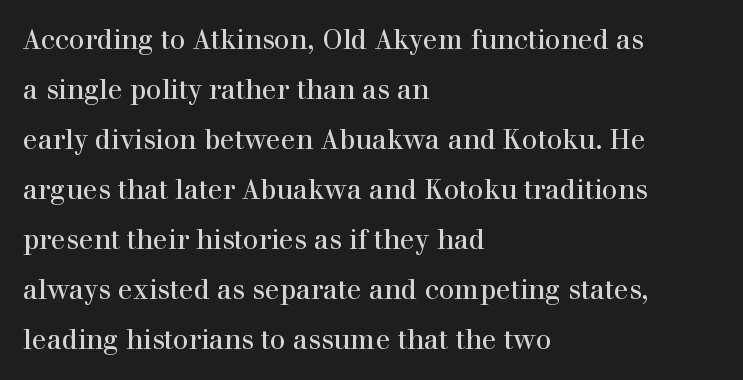
{"italic": "no", "underline": "no", "align": "left", "line_spacing_ratio": 1.85, "letter_spacing": "normal", "letter_spacing_em": 0.0, "glyph_px": 27}
